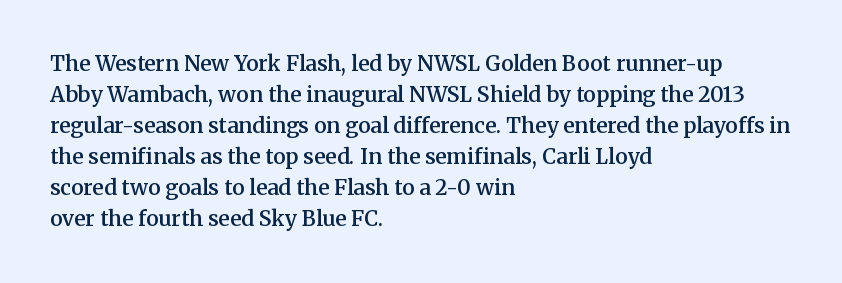
{"italic": "no", "bold": "semi", "underline": "no", "align": "left", "line_spacing": "normal", "line_spacing_ratio": 1.48, "letter_spacing": "normal", "letter_spacing_em": 0.0, "glyph_px": 21}
